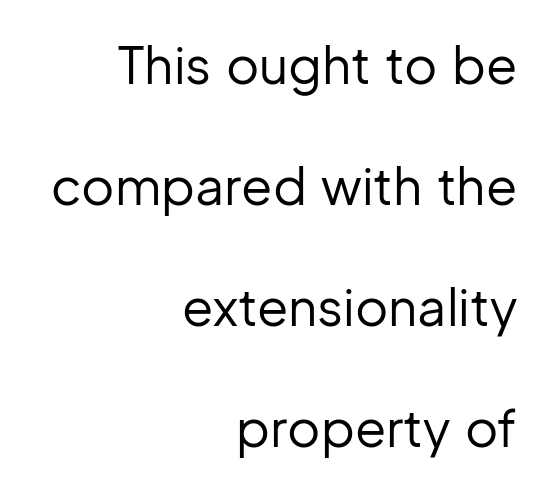
{"serif": "no", "italic": "no", "bold": "no", "weight": "regular", "width": "normal", "stroke_contrast": "low", "x_height": "medium", "monospaced": "no", "underline": "no", "align": "right", "line_spacing": "loose", "line_spacing_ratio": 2.37, "letter_spacing": "normal", "letter_spacing_em": 0.0, "glyph_px": 51}
